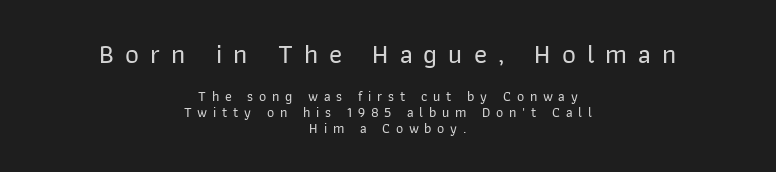
Q: Is the text italic (slanted)? A: No, it is upright.
Q: Is the text underlined? A: No.
Q: How is the paragraph aligned? A: Centered.
Q: Is the spacing between letters normal or unusually wide? A: Unusually wide.
Q: Which block of text is set in a larger size, the first (top) or the second (bottom)? A: The first (top) one.
